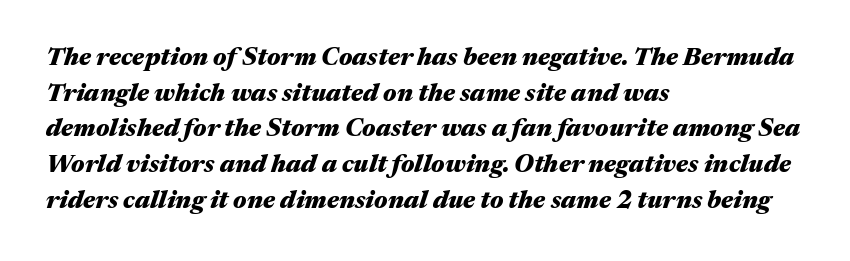
{"italic": "yes", "lean": "right", "slant_degrees": 17, "bold": "yes", "underline": "no", "align": "left", "line_spacing": "normal", "line_spacing_ratio": 1.43, "letter_spacing": "normal", "letter_spacing_em": 0.0, "glyph_px": 25}
